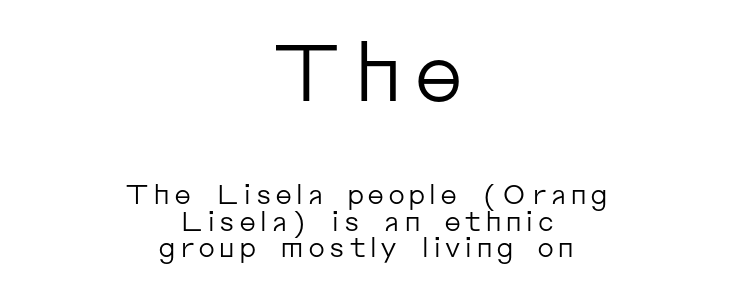
{"serif": "no", "italic": "no", "bold": "no", "weight": "regular", "width": "normal", "stroke_contrast": "low", "x_height": "medium", "monospaced": "no", "underline": "no", "align": "center", "line_spacing": "tight", "line_spacing_ratio": 0.98, "larger_block": "first", "size_ratio": 2.96, "glyph_px": 80}
